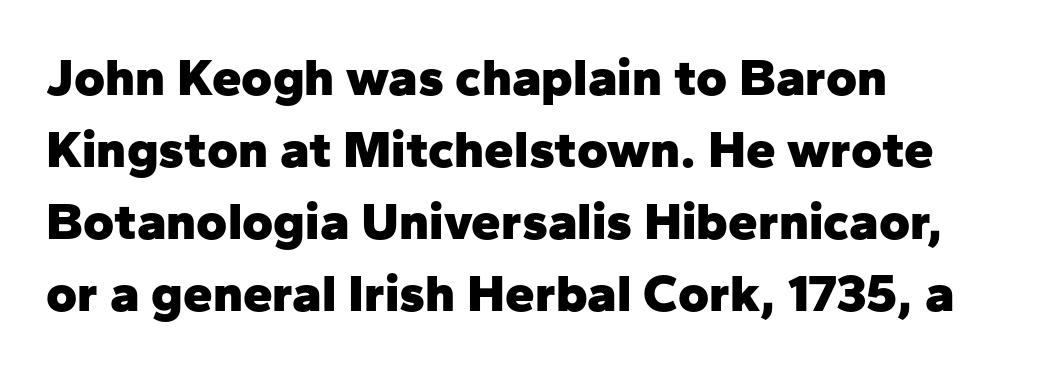
{"serif": "no", "italic": "no", "bold": "yes", "weight": "heavy", "width": "normal", "stroke_contrast": "low", "x_height": "medium", "monospaced": "no", "underline": "no", "align": "left", "line_spacing": "normal", "line_spacing_ratio": 1.36, "letter_spacing": "normal", "letter_spacing_em": 0.0, "glyph_px": 53}
